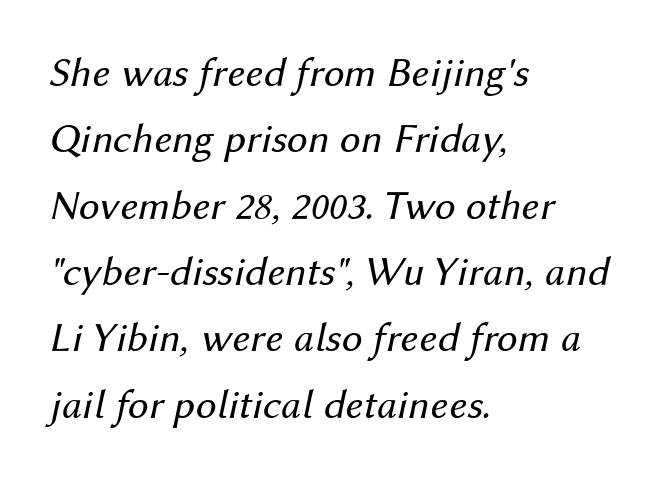
{"italic": "yes", "lean": "right", "slant_degrees": 12, "bold": "no", "weight": "regular", "width": "normal", "stroke_contrast": "medium", "x_height": "medium", "monospaced": "no", "underline": "no", "align": "left", "line_spacing": "normal", "line_spacing_ratio": 1.58, "letter_spacing": "normal", "letter_spacing_em": 0.0, "glyph_px": 42}
